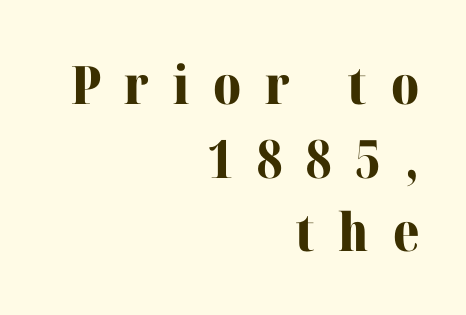
The letters are bold, with thick, heavy strokes. All the whitespace from short lines collects on the left. Does the lettering tilt? It doesn't — this is upright. The line-height multiplier appears to be the usual default.
